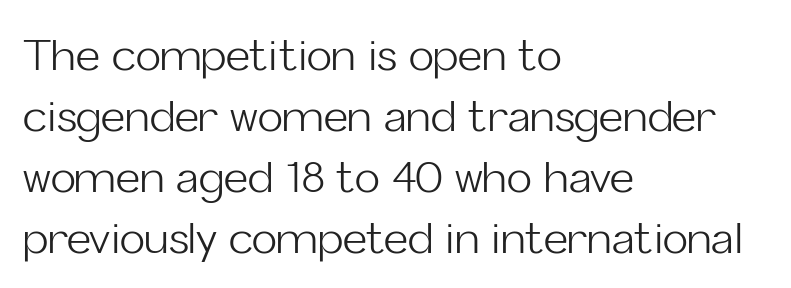
The image shows 42 px light sans-serif type, upright; set left-aligned, normal line spacing (1.45x), normal letter spacing, not underlined; low stroke contrast and a medium x-height.
